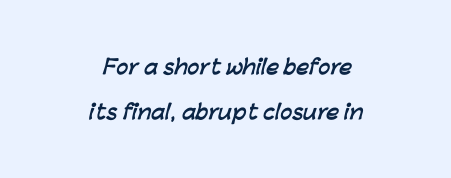
{"bold": "yes", "underline": "no", "align": "center", "line_spacing": "loose", "line_spacing_ratio": 2.25, "letter_spacing": "normal", "letter_spacing_em": 0.0, "glyph_px": 20}
